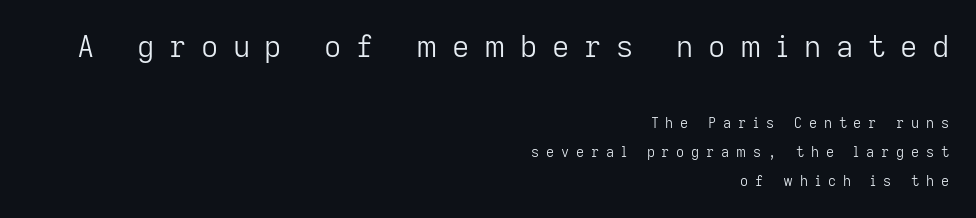
{"serif": "no", "italic": "no", "bold": "no", "weight": "light", "width": "normal", "stroke_contrast": "low", "x_height": "medium", "monospaced": "no", "underline": "no", "align": "right", "line_spacing": "loose", "line_spacing_ratio": 2.09, "letter_spacing": "wide", "letter_spacing_em": 0.49, "larger_block": "first", "size_ratio": 2.14, "glyph_px": 30}
